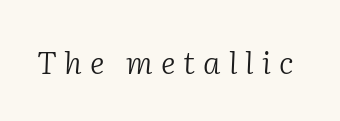
Does the lettering tilt? It does — this is italic. Just letters on the line, the space beneath them empty. Compared with a typical body face, this is equally light or lighter still. The glyphs in this specimen are seriffed. This sample has the flowing, uneven cadence of proportional lettering. What stands out about the letter spacing? Its width — letters are far apart.
